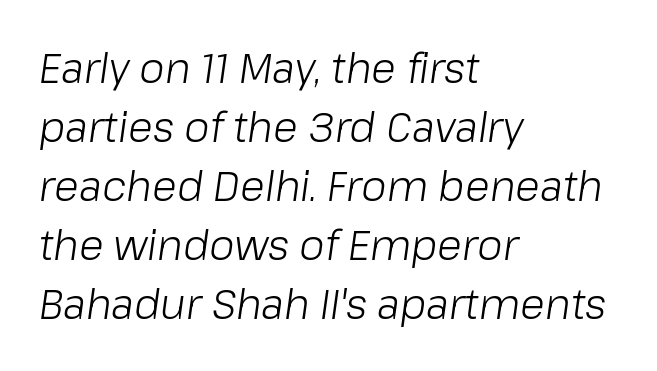
Q: Is the text bold? A: No.
Q: Is the text italic (slanted)? A: Yes, it leans right by about 8 degrees.
Q: Is the text underlined? A: No.
Q: How is the paragraph aligned? A: Left-aligned.
Q: Is the spacing between letters normal or unusually wide? A: Normal.
Q: Is the spacing between lines tight, normal or loose? A: Normal.
Q: Width (condensed, normal, or wide)? A: Normal.
Q: Stroke contrast? A: Low.
Q: x-height? A: Medium.
Q: Monospaced? A: No.
